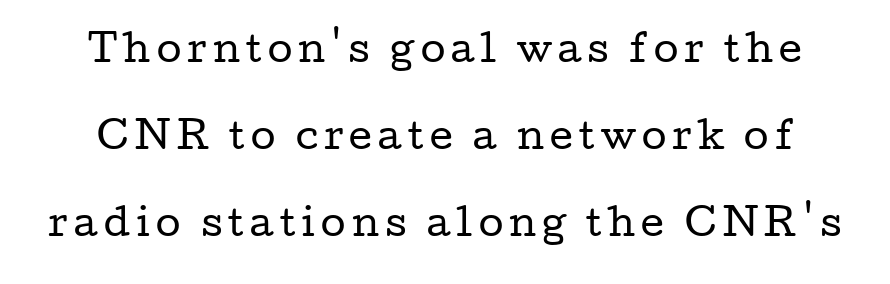
{"serif": "yes", "italic": "no", "bold": "no", "weight": "regular", "width": "wide", "stroke_contrast": "low", "x_height": "medium", "monospaced": "no", "underline": "no", "line_spacing": "loose", "line_spacing_ratio": 2.42, "glyph_px": 36}
